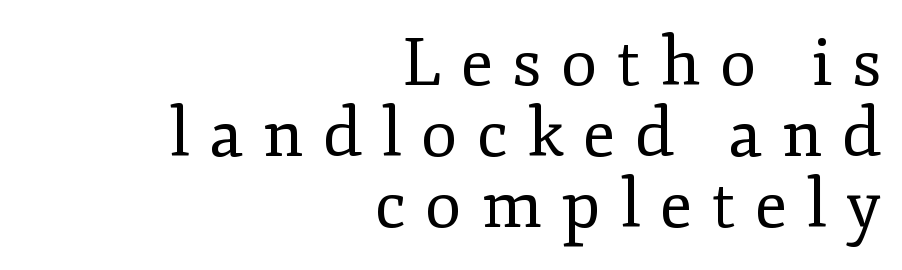
The image shows 67 px regular-weight serif type, upright; set right-aligned, tight line spacing (1.06x), unusually wide letter spacing (+0.29 em), not underlined; low stroke contrast and a small x-height.
